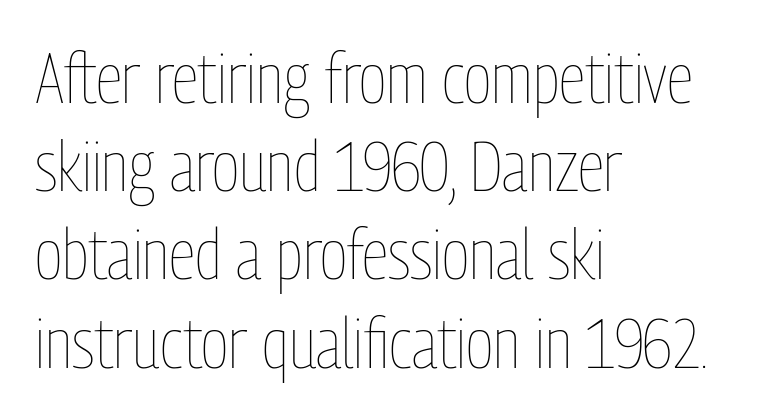
Q: Is the text bold? A: No.
Q: Is the text italic (slanted)? A: No, it is upright.
Q: Is the text underlined? A: No.
Q: How is the paragraph aligned? A: Left-aligned.
Q: Is the spacing between letters normal or unusually wide? A: Normal.
Q: Is the spacing between lines tight, normal or loose? A: Normal.
Q: Width (condensed, normal, or wide)? A: Condensed.
Q: Stroke contrast? A: Low.
Q: x-height? A: Medium.
Q: Monospaced? A: No.
